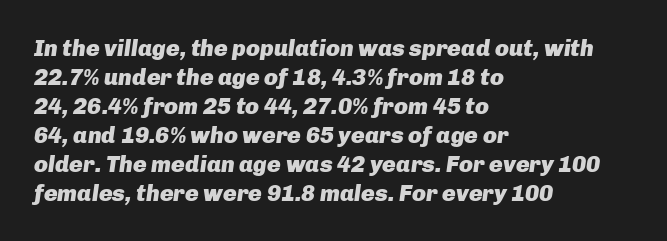
{"italic": "yes", "lean": "right", "slant_degrees": 8, "bold": "yes", "underline": "no", "align": "left", "line_spacing": "normal", "line_spacing_ratio": 1.26, "letter_spacing": "normal", "letter_spacing_em": 0.0, "glyph_px": 23}
